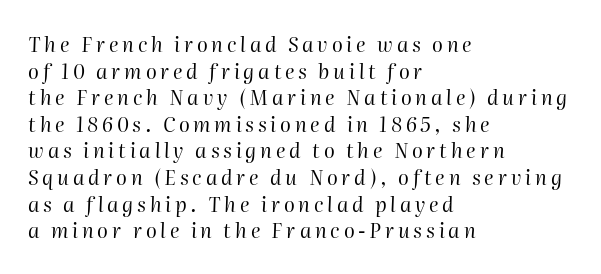
The image shows 20 px text type, italic (leaning right); set left-aligned, normal line spacing (1.33x), not underlined.
